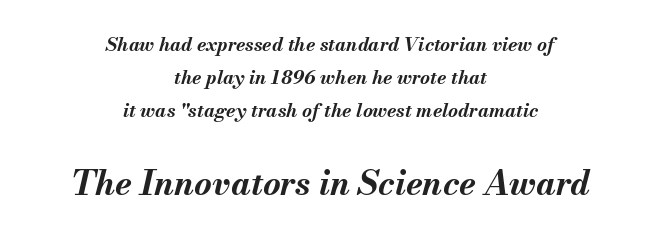
The type is set solid horizontally, with unmodified tracking. The axis of the letterforms is tilted away from vertical. Alignment: centered. You could not count columns in this text — the font is proportionally spaced. Size contrast runs from small at the top to large at the bottom. The string is rendered with underlining switched off.
